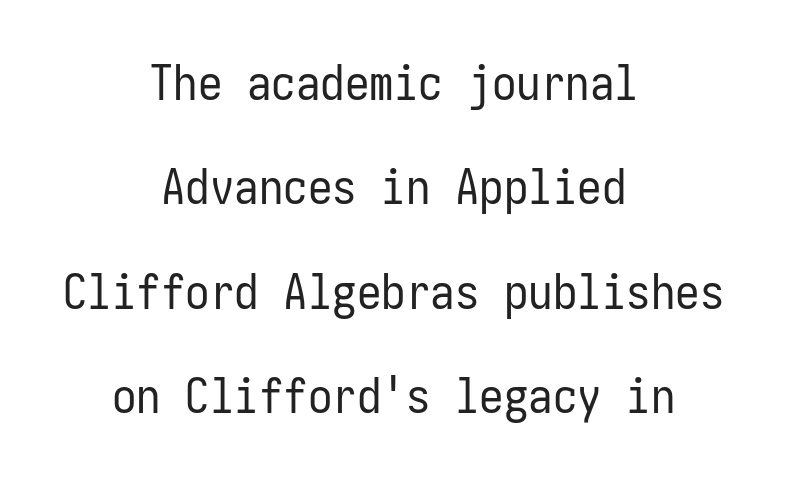
The image shows 49 px regular-weight, condensed sans-serif type, upright; set centered, loose line spacing (2.13x), normal letter spacing, not underlined; low stroke contrast and a medium x-height.
